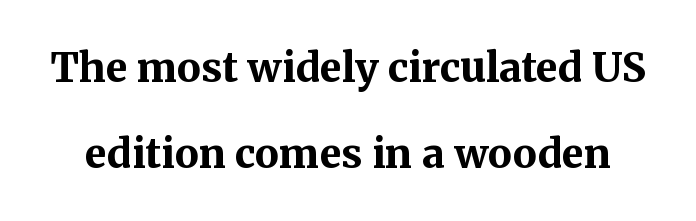
The image shows 40 px bold serif type, upright; set loose line spacing (2.15x), normal letter spacing, not underlined; medium stroke contrast and a medium x-height.
